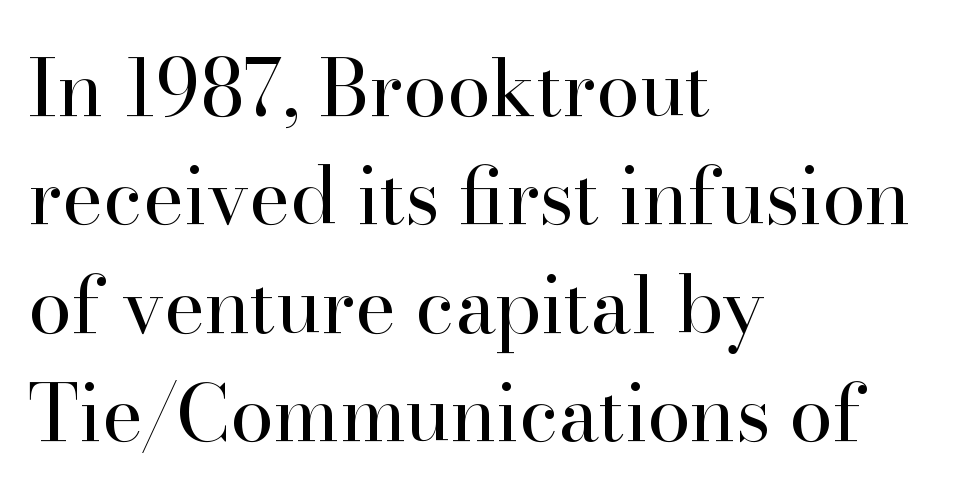
Q: Is the text bold? A: No.
Q: Is the text italic (slanted)? A: No, it is upright.
Q: Is the typeface a serif or a sans-serif typeface? A: Serif.
Q: Is the text underlined? A: No.
Q: How is the paragraph aligned? A: Left-aligned.
Q: Is the spacing between letters normal or unusually wide? A: Normal.
Q: Is the spacing between lines tight, normal or loose? A: Normal.
Q: Width (condensed, normal, or wide)? A: Normal.
Q: Stroke contrast? A: High.
Q: x-height? A: Small.
Q: Monospaced? A: No.
